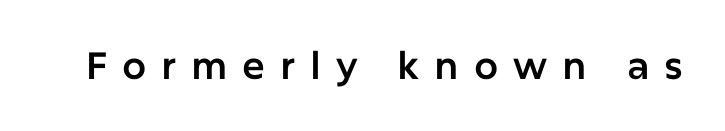
{"serif": "no", "italic": "no", "width": "normal", "stroke_contrast": "low", "x_height": "medium", "monospaced": "no", "underline": "no", "letter_spacing": "wide", "letter_spacing_em": 0.39, "glyph_px": 38}
